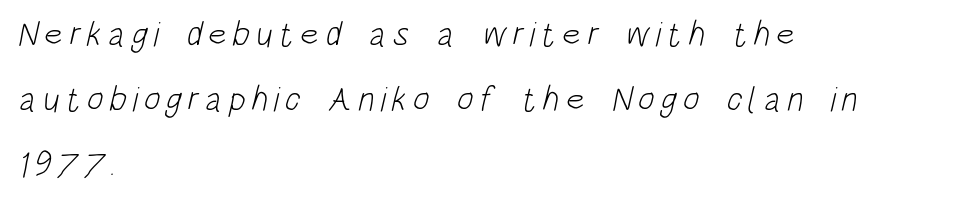
{"serif": "no", "bold": "no", "weight": "light", "width": "condensed", "stroke_contrast": "low", "x_height": "large", "monospaced": "no", "underline": "no", "align": "left", "line_spacing_ratio": 1.87, "glyph_px": 35}
